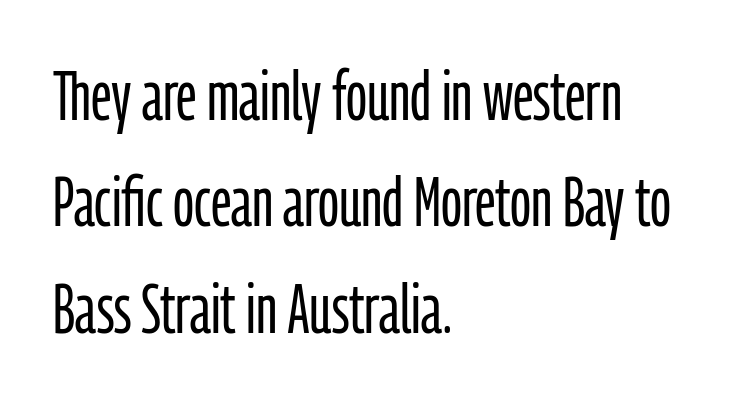
{"serif": "no", "italic": "no", "bold": "no", "weight": "light", "width": "condensed", "stroke_contrast": "low", "x_height": "medium", "monospaced": "no", "underline": "no", "align": "left", "line_spacing": "normal", "line_spacing_ratio": 1.54, "letter_spacing": "normal", "letter_spacing_em": 0.0, "glyph_px": 69}
